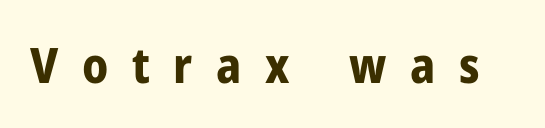
In terms of weight, the rendering is a true, heavy bold. These lines are composed in type without serifs. Underline: absent. The line texture is sparse and dotted thanks to wide tracking. The face used here is proportionally spaced, like ordinary book or web type.
